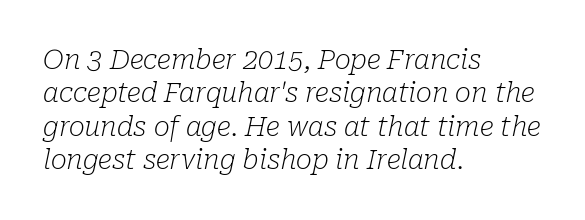
Q: Is the text bold? A: No.
Q: Is the text italic (slanted)? A: Yes, it leans right by about 10 degrees.
Q: Is the text underlined? A: No.
Q: How is the paragraph aligned? A: Left-aligned.
Q: Is the spacing between letters normal or unusually wide? A: Normal.
